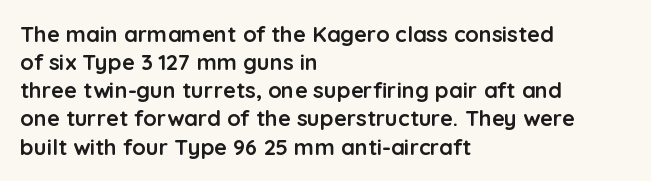
{"italic": "no", "bold": "yes", "underline": "no", "align": "left", "line_spacing": "normal", "line_spacing_ratio": 1.28, "letter_spacing": "normal", "letter_spacing_em": 0.0, "glyph_px": 22}
